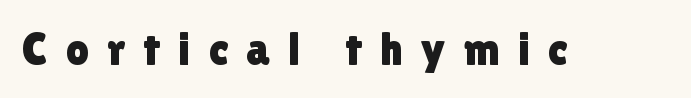
{"serif": "no", "italic": "no", "width": "normal", "x_height": "medium", "monospaced": "no", "underline": "no", "letter_spacing": "wide", "letter_spacing_em": 0.39, "glyph_px": 46}
